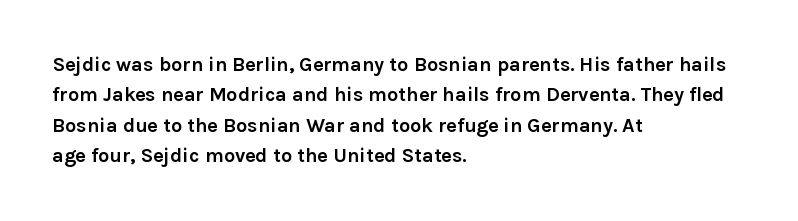
Q: Is the text bold? A: Yes.
Q: Is the text italic (slanted)? A: No, it is upright.
Q: Is the text underlined? A: No.
Q: How is the paragraph aligned? A: Left-aligned.
Q: Is the spacing between letters normal or unusually wide? A: Normal.
Q: Is the spacing between lines tight, normal or loose? A: Normal.
